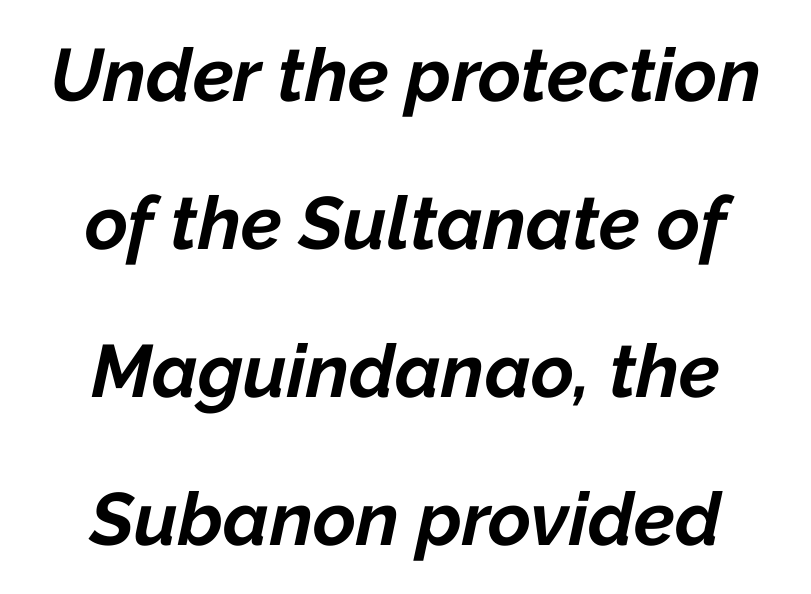
In terms of weight, the rendering is a true, heavy bold. The rendering uses natural spacing where letterforms have individual widths. This sample is center-justified, so both line endings float freely. Descender tails drop into unmarked territory. Tall strokes in this sample are angled rather than plumb. The letterforms sit shoulder to shoulder at normal distance.
